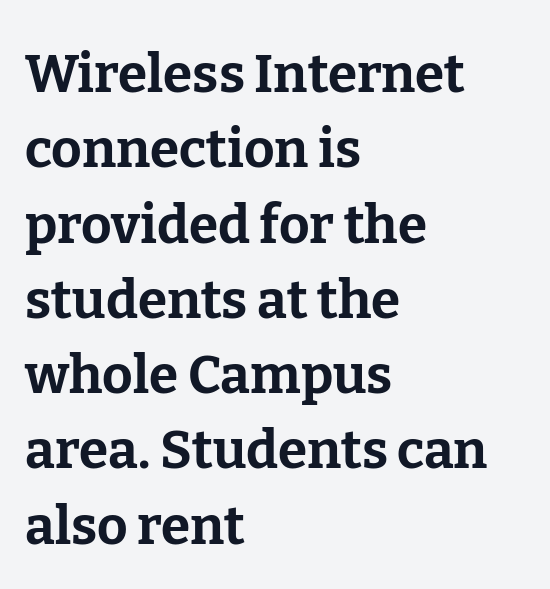
How would I describe the line gaps? Plain and ordinary. Typographic density is high because the face is bold. The face used here is proportionally spaced, like ordinary book or web type. The rendering keeps characters at their native spacing. Typographically, this falls in the serif category.
